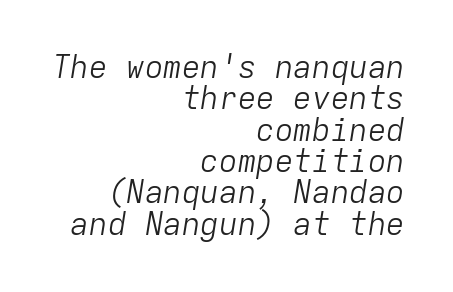
Baseline-to-baseline distance is barely more than the letter height. Anything drawn beneath the words? Only blank space. Horizontal alignment here is rightward, an uncommon choice for prose. The specimen reads as italic at a glance. Stroke thickness stays within the range of a standard reading face or lighter.
